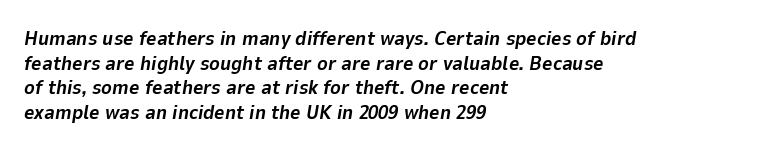
{"italic": "yes", "lean": "right", "slant_degrees": 9, "bold": "yes", "underline": "no", "align": "left", "line_spacing_ratio": 1.23, "letter_spacing": "normal", "letter_spacing_em": 0.0, "glyph_px": 20}
